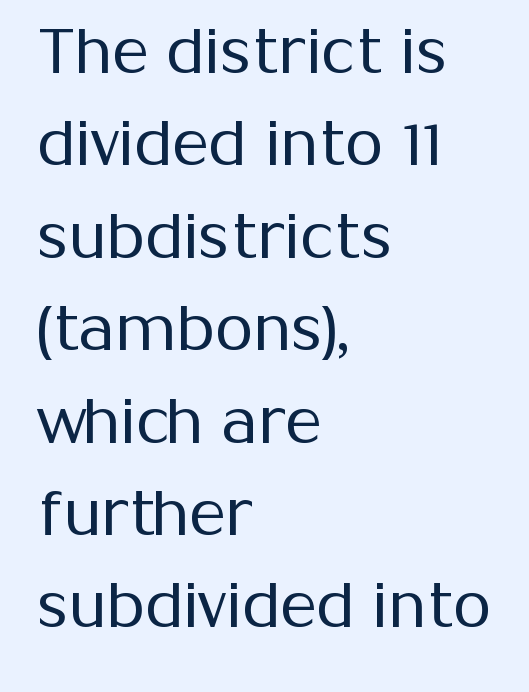
{"serif": "no", "italic": "no", "bold": "no", "weight": "regular", "width": "normal", "stroke_contrast": "medium", "x_height": "medium", "monospaced": "no", "underline": "no", "align": "left", "line_spacing": "normal", "line_spacing_ratio": 1.49, "letter_spacing": "normal", "letter_spacing_em": 0.0, "glyph_px": 62}
